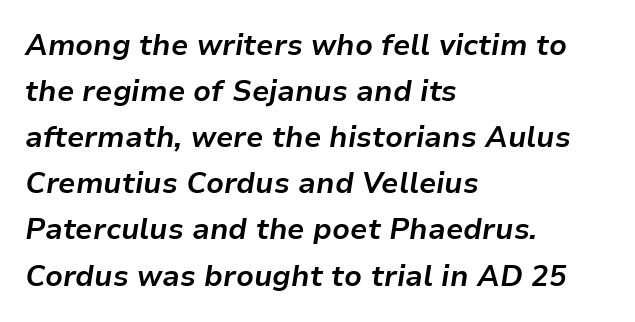
Notice how the stems are inclined rather than vertical — that's the hallmark of italics. Rows of type keep a routine distance in the vertical direction. Typographic density is high because the face is bold. Spacing verdict: proportional, widths tailored to each character. Check under the words: just untouched page.
